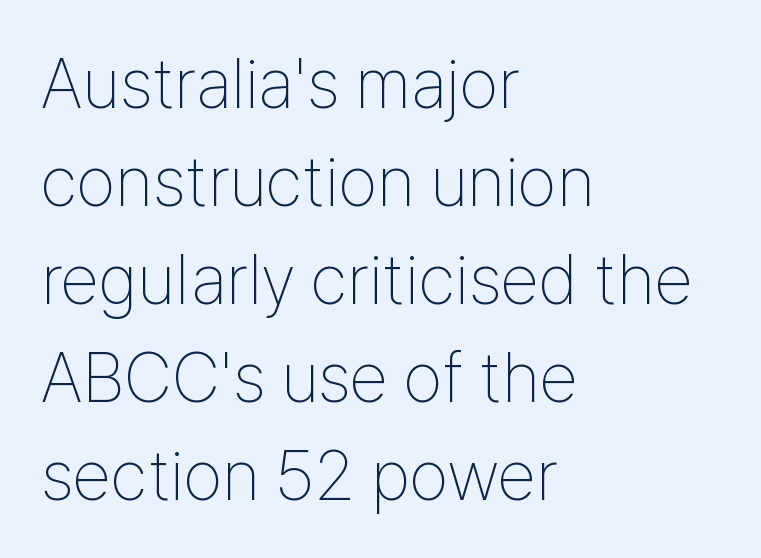
{"serif": "no", "italic": "no", "bold": "no", "weight": "thin", "width": "condensed", "stroke_contrast": "low", "x_height": "medium", "monospaced": "no", "underline": "no", "align": "left", "line_spacing": "normal", "line_spacing_ratio": 1.4, "letter_spacing": "normal", "letter_spacing_em": 0.0, "glyph_px": 70}
